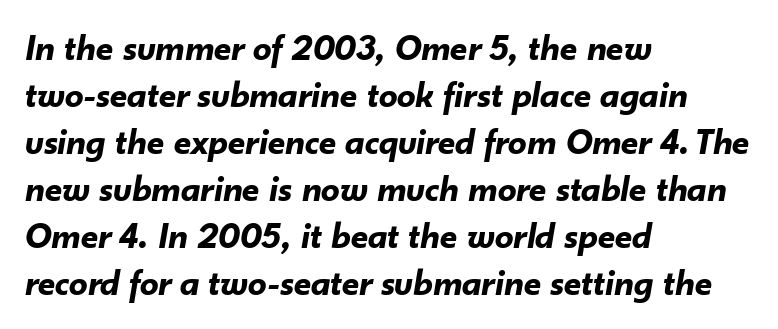
Q: Is the text bold? A: Yes.
Q: Is the text italic (slanted)? A: Yes, it leans right by about 10 degrees.
Q: Is the text underlined? A: No.
Q: How is the paragraph aligned? A: Left-aligned.
Q: Is the spacing between letters normal or unusually wide? A: Normal.
Q: Is the spacing between lines tight, normal or loose? A: Normal.
Q: Width (condensed, normal, or wide)? A: Normal.
Q: Stroke contrast? A: Low.
Q: x-height? A: Small.
Q: Monospaced? A: No.
